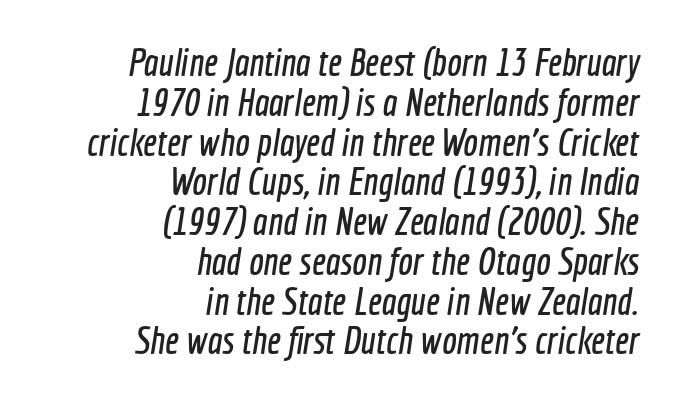
The image shows 39 px condensed sans-serif type; set right-aligned, tight line spacing (1.02x), normal letter spacing, not underlined; a medium x-height.
